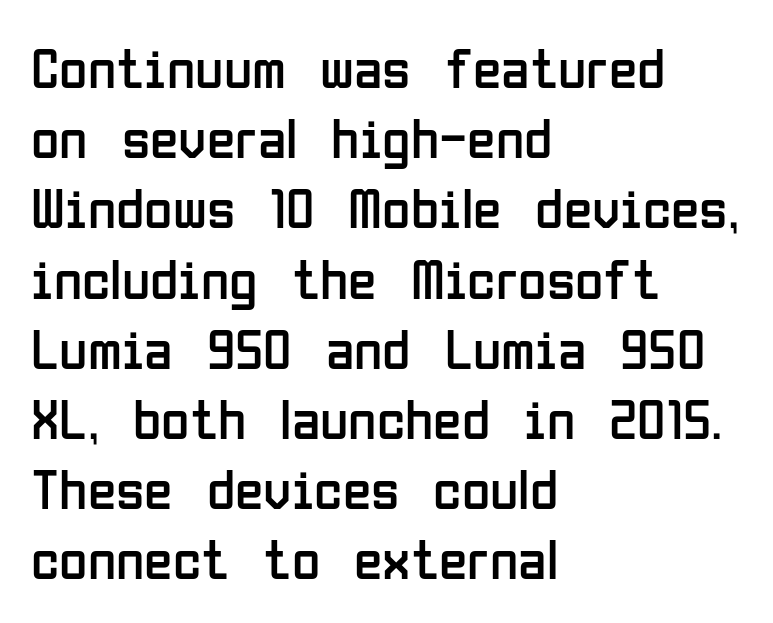
Is the block centered? No — it sits flush against the left margin. Stroke terminals: plain, sans-serif. Glance below the letters and you will spot only blank space. Is there any slant? The stems are plumb.
